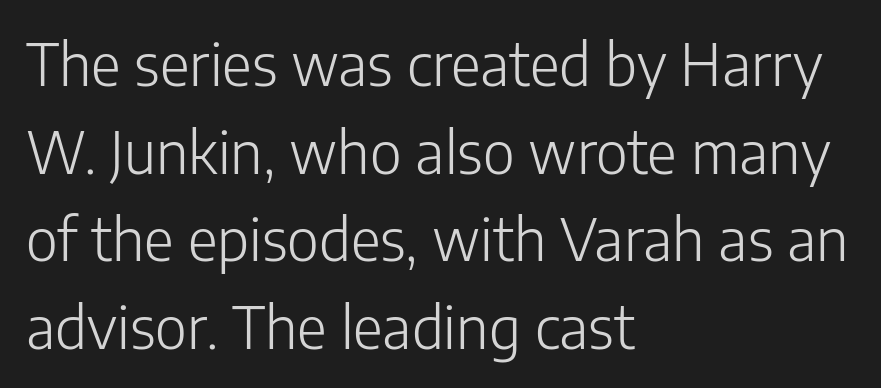
The image shows 58 px light sans-serif type, upright; set left-aligned, normal line spacing (1.51x), normal letter spacing, not underlined; low stroke contrast and a medium x-height.
